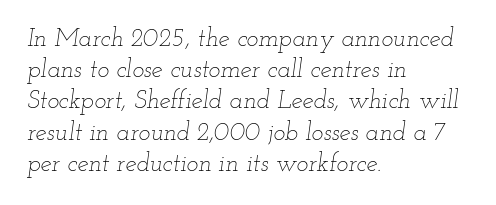
{"italic": "yes", "lean": "right", "slant_degrees": 12, "bold": "no", "underline": "no", "align": "left", "line_spacing": "normal", "line_spacing_ratio": 1.25, "letter_spacing": "normal", "letter_spacing_em": 0.0, "glyph_px": 25}
